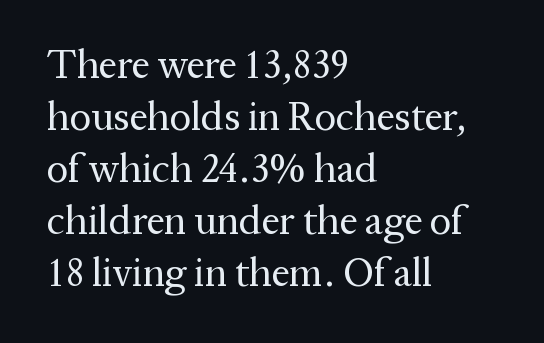
Q: Is the text bold? A: No.
Q: Is the text italic (slanted)? A: No, it is upright.
Q: Is the typeface a serif or a sans-serif typeface? A: Serif.
Q: Is the text underlined? A: No.
Q: How is the paragraph aligned? A: Left-aligned.
Q: Is the spacing between letters normal or unusually wide? A: Normal.
Q: Is the spacing between lines tight, normal or loose? A: Normal.
Q: Width (condensed, normal, or wide)? A: Normal.
Q: Stroke contrast? A: Medium.
Q: x-height? A: Medium.
Q: Monospaced? A: No.
